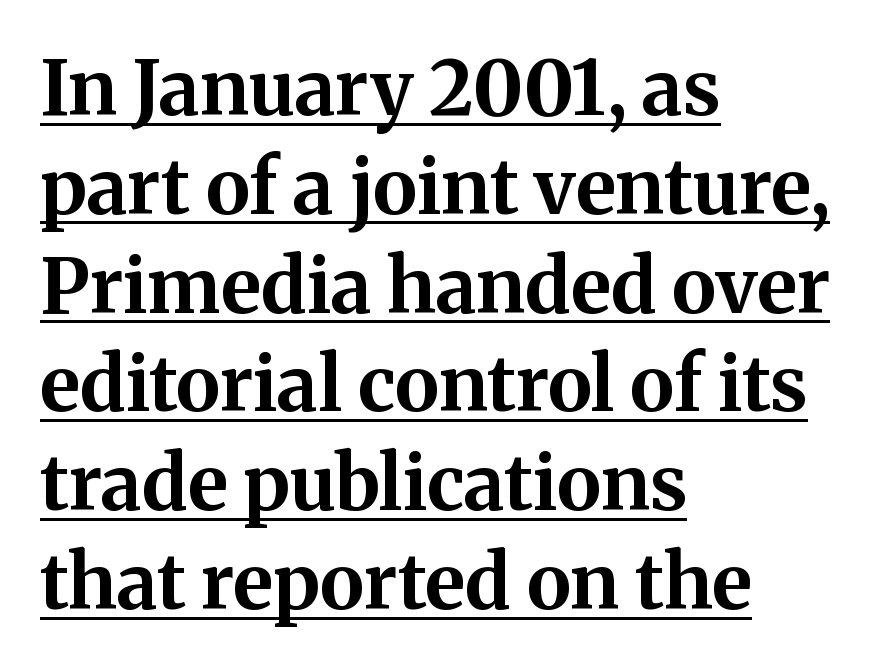
Q: Is the text bold? A: Yes.
Q: Is the text italic (slanted)? A: No, it is upright.
Q: Is the typeface a serif or a sans-serif typeface? A: Serif.
Q: Is the text underlined? A: Yes.
Q: How is the paragraph aligned? A: Left-aligned.
Q: Is the spacing between letters normal or unusually wide? A: Normal.
Q: Is the spacing between lines tight, normal or loose? A: Normal.
Q: Width (condensed, normal, or wide)? A: Normal.
Q: Stroke contrast? A: Medium.
Q: x-height? A: Medium.
Q: Monospaced? A: No.
